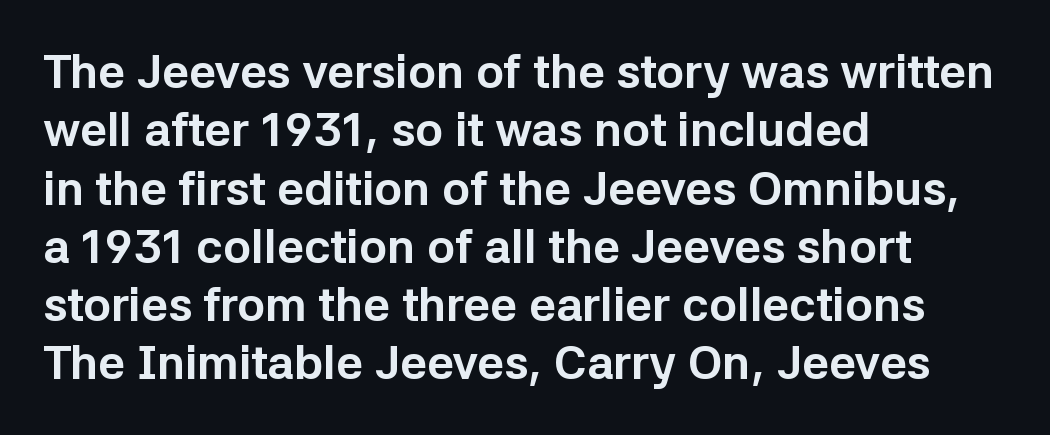
{"serif": "no", "italic": "no", "bold": "yes", "weight": "bold", "width": "normal", "stroke_contrast": "low", "x_height": "medium", "monospaced": "no", "underline": "no", "align": "left", "line_spacing_ratio": 1.24, "letter_spacing": "normal", "letter_spacing_em": 0.0, "glyph_px": 47}
